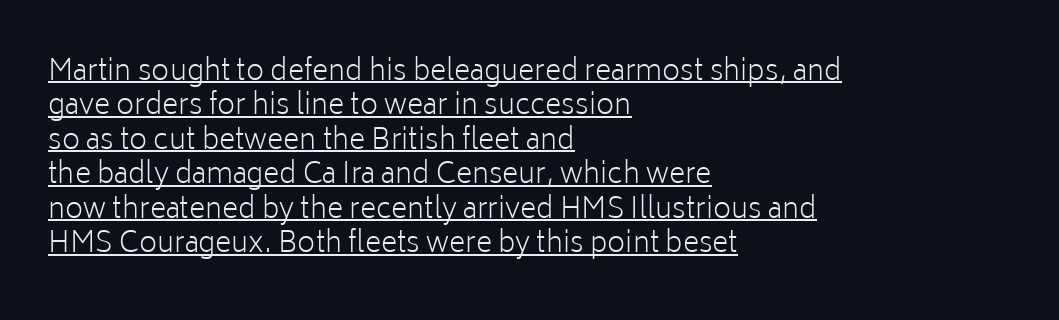
Q: Is the text bold? A: No.
Q: Is the text italic (slanted)? A: No, it is upright.
Q: Is the typeface a serif or a sans-serif typeface? A: Sans-serif.
Q: Is the text underlined? A: Yes.
Q: How is the paragraph aligned? A: Left-aligned.
Q: Is the spacing between letters normal or unusually wide? A: Normal.
Q: Width (condensed, normal, or wide)? A: Normal.
Q: Stroke contrast? A: Low.
Q: x-height? A: Medium.
Q: Monospaced? A: No.
